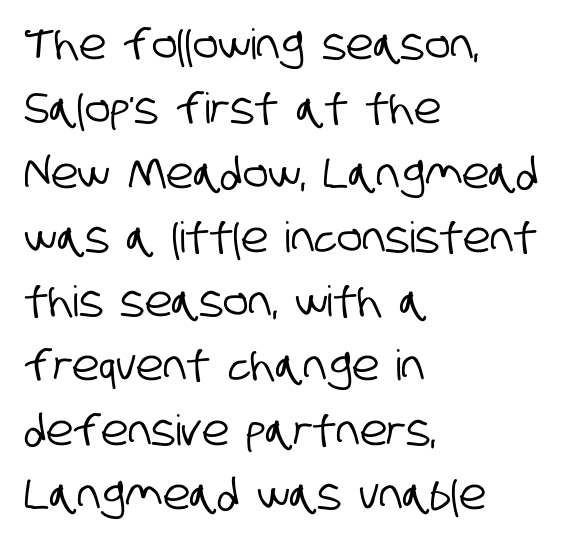
Rows of type keep a routine distance in the vertical direction. Inter-character spacing is left at the font's built-in metrics. The space directly below the letters is spotless. Caption: multi-line text, flush left, ragged right. You can tell from the bare stems that sans-serif type was used. The letters advance in unequal steps, a hallmark of proportional type.
